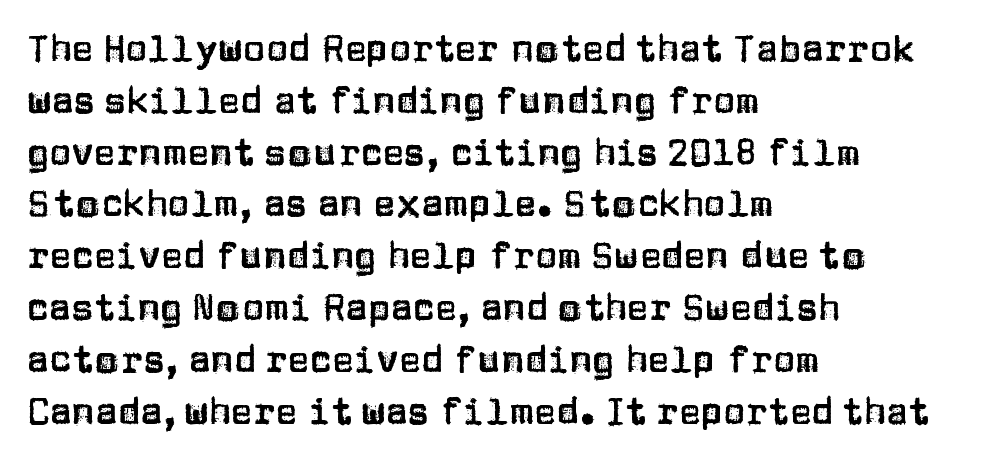
The image shows 37 px sans-serif type, upright; set left-aligned, normal line spacing (1.4x), normal letter spacing, not underlined; low stroke contrast and a large x-height.
